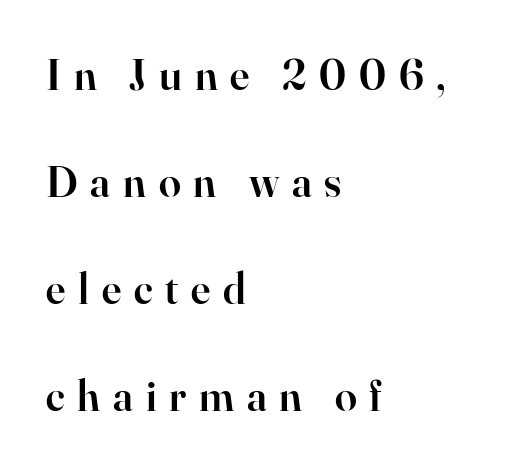
{"serif": "yes", "italic": "no", "bold": "semi", "weight": "semibold", "width": "normal", "stroke_contrast": "high", "x_height": "small", "monospaced": "no", "underline": "no", "align": "left", "line_spacing": "loose", "line_spacing_ratio": 2.43, "letter_spacing": "wide", "letter_spacing_em": 0.29, "glyph_px": 44}
